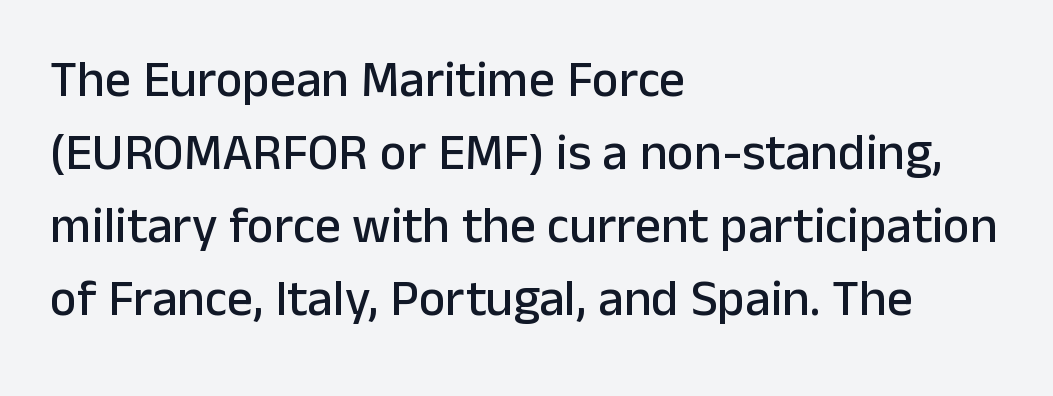
The image shows 51 px sans-serif type, upright; set left-aligned, normal line spacing (1.43x), normal letter spacing, not underlined; low stroke contrast and a medium x-height.
